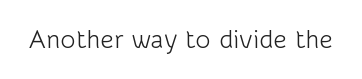
Q: Is the text bold? A: No.
Q: Is the text italic (slanted)? A: No, it is upright.
Q: Is the text underlined? A: No.
Q: Is the spacing between letters normal or unusually wide? A: Normal.
